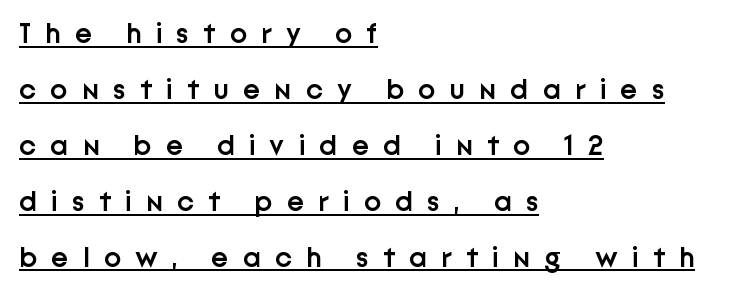
The text was rendered using a sans face with plain stroke endings. A typesetter would call this heavily tracked-out type. Its strokes are somewhat broadened, the hallmark of semibold type. This sample is left-justified, so line endings fall wherever the words run out. Like a heading marked for emphasis, these lines bear an underscore.
